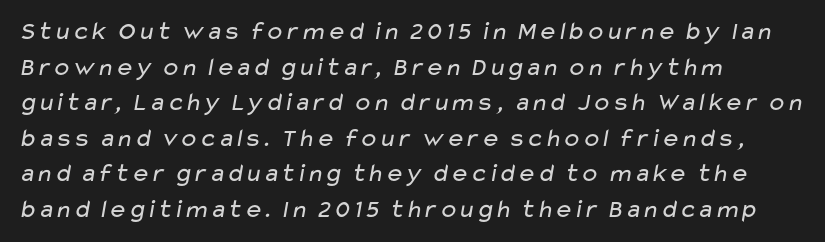
{"bold": "no", "underline": "no", "align": "left", "line_spacing": "normal", "line_spacing_ratio": 1.37, "letter_spacing": "normal", "letter_spacing_em": 0.0, "glyph_px": 26}
